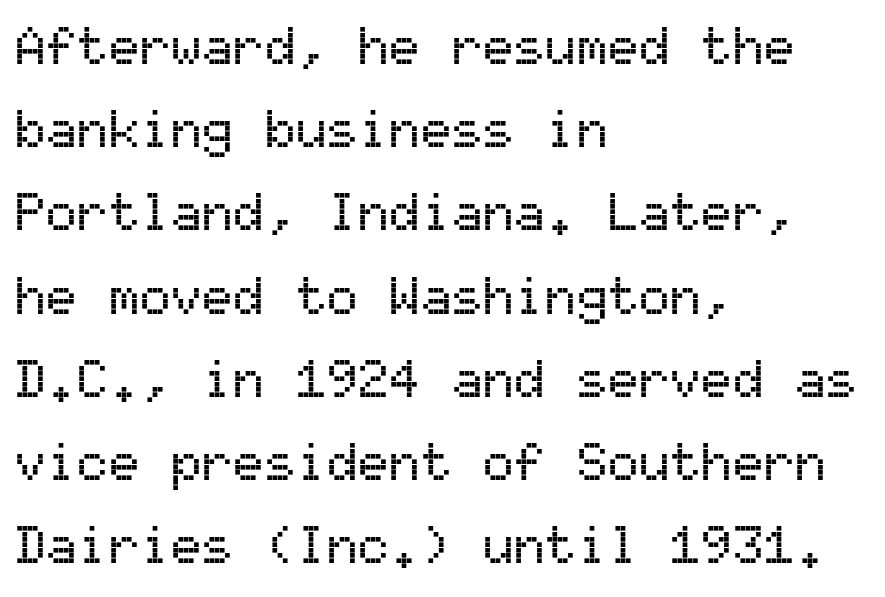
The image shows 52 px sans-serif type, upright, monospaced; set left-aligned, normal line spacing (1.6x), normal letter spacing, not underlined; medium stroke contrast and a medium x-height.
